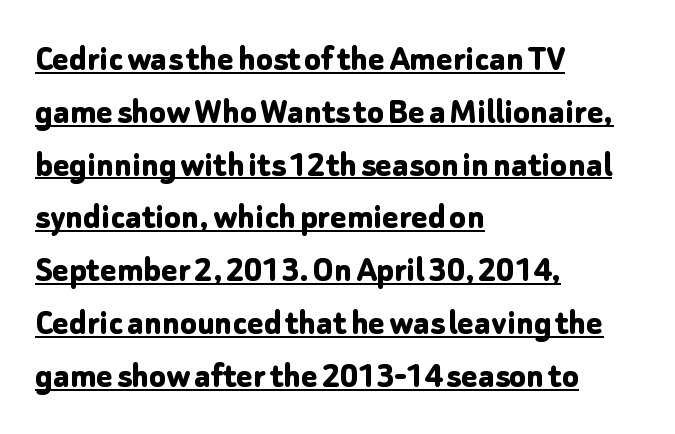
The image shows 38 px bold sans-serif type, upright; set left-aligned, normal line spacing (1.39x), normal letter spacing, underlined; low stroke contrast and a medium x-height.
